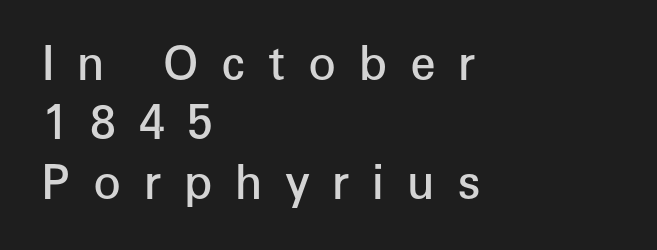
The characters look somewhat weighty, a semibold short of true bold. Reading down the block, your eye returns to a fixed left position each line. Do the letters lean? They stand straight. Grotesque or geometric, the face here clearly has no serifs.
